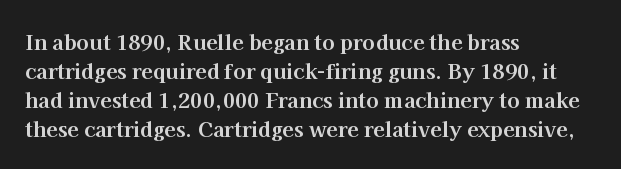
Q: Is the text bold? A: Yes.
Q: Is the text italic (slanted)? A: No, it is upright.
Q: Is the text underlined? A: No.
Q: How is the paragraph aligned? A: Left-aligned.
Q: Is the spacing between letters normal or unusually wide? A: Normal.
Q: Is the spacing between lines tight, normal or loose? A: Normal.
